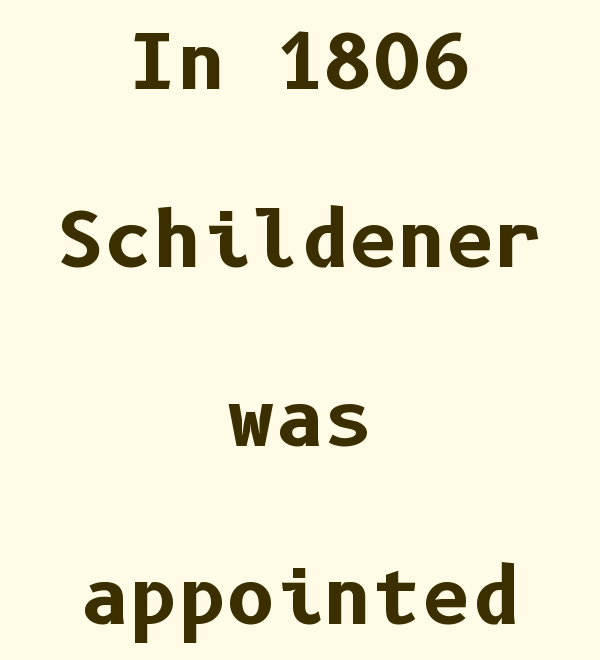
The image shows 75 px bold sans-serif type, upright; set centered, loose line spacing (2.38x), normal letter spacing, not underlined; low stroke contrast and a medium x-height.
